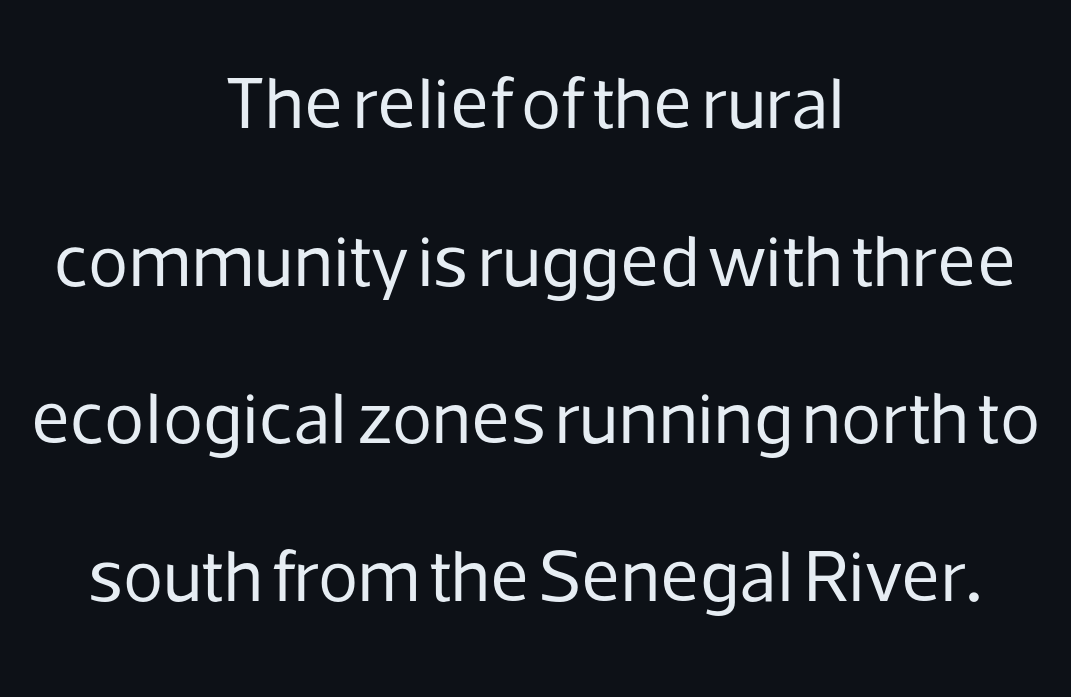
{"serif": "no", "italic": "no", "bold": "no", "weight": "regular", "width": "normal", "stroke_contrast": "low", "x_height": "medium", "monospaced": "no", "underline": "no", "align": "center", "line_spacing": "loose", "line_spacing_ratio": 2.13, "letter_spacing": "normal", "letter_spacing_em": 0.0, "glyph_px": 74}
